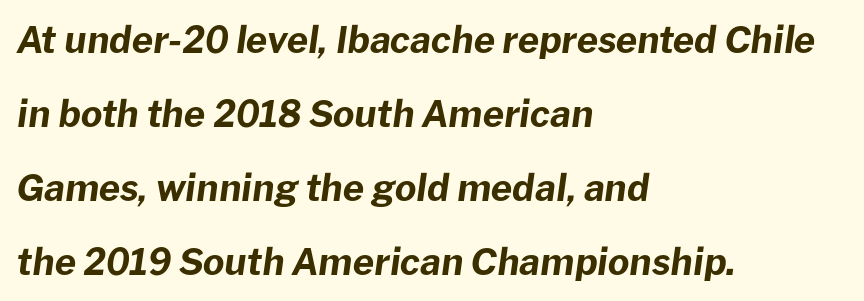
The image shows 37 px bold type, italic (leaning right); set left-aligned, loose line spacing (2.0x), normal letter spacing, not underlined; low stroke contrast and a medium x-height.
